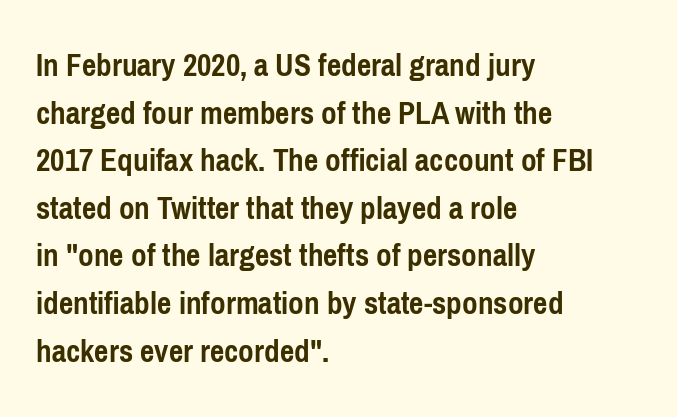
Q: Is the text bold? A: Yes.
Q: Is the text italic (slanted)? A: No, it is upright.
Q: Is the typeface a serif or a sans-serif typeface? A: Sans-serif.
Q: Is the text underlined? A: No.
Q: How is the paragraph aligned? A: Left-aligned.
Q: Is the spacing between letters normal or unusually wide? A: Normal.
Q: Is the spacing between lines tight, normal or loose? A: Normal.
Q: Width (condensed, normal, or wide)? A: Condensed.
Q: Stroke contrast? A: Low.
Q: x-height? A: Medium.
Q: Monospaced? A: No.
